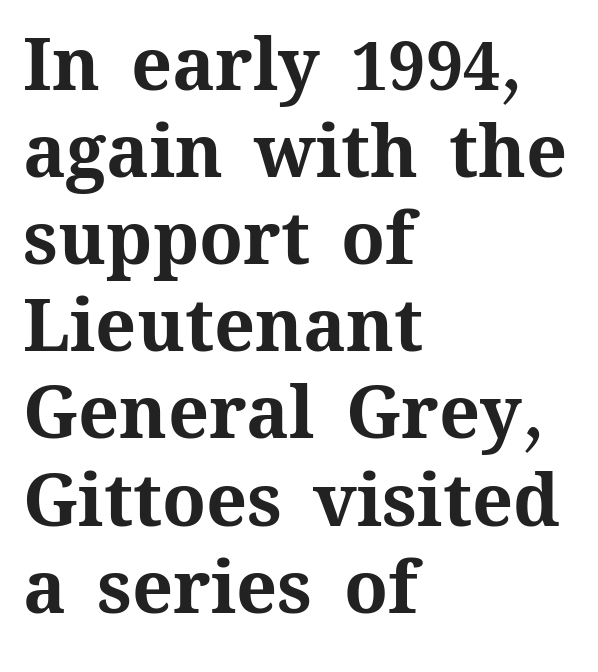
The image shows 72 px bold type, upright; set left-aligned, line spacing 1.21x, normal letter spacing, not underlined; medium stroke contrast and a medium x-height.
